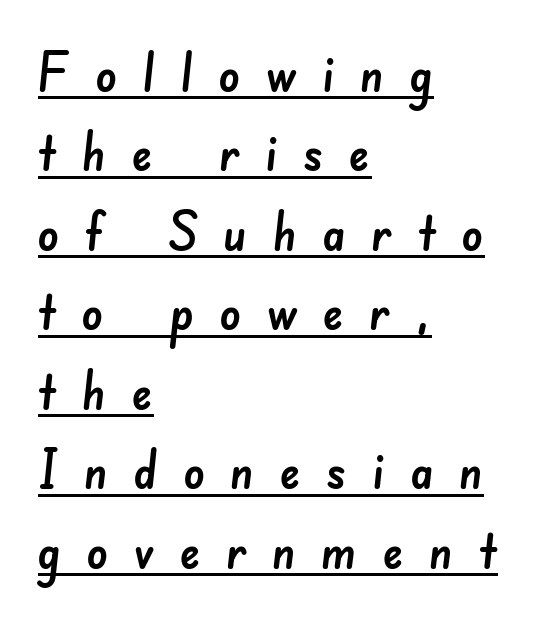
Q: Is the typeface a serif or a sans-serif typeface? A: Sans-serif.
Q: Is the text underlined? A: Yes.
Q: How is the paragraph aligned? A: Left-aligned.
Q: Is the spacing between letters normal or unusually wide? A: Unusually wide.
Q: Is the spacing between lines tight, normal or loose? A: Normal.
Q: Width (condensed, normal, or wide)? A: Normal.
Q: Stroke contrast? A: Low.
Q: x-height? A: Small.
Q: Monospaced? A: No.
